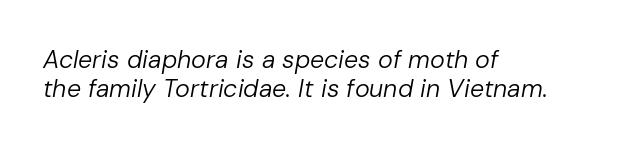
The image shows 25 px text type, italic (leaning right); set left-aligned, line spacing 1.18x, normal letter spacing, not underlined.
